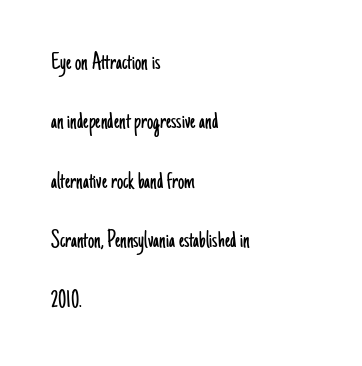
You could call the tracking neutral — neither tight nor loose. A clean baseline with only descenders dipping below it. Stems and bowls with no extra thickness — not bold. Posture: upright roman. This sample is left-justified, so line endings fall wherever the words run out.
